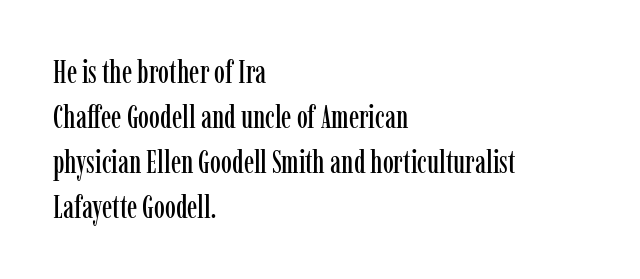
Q: Is the text italic (slanted)? A: No, it is upright.
Q: Is the typeface a serif or a sans-serif typeface? A: Serif.
Q: Is the text underlined? A: No.
Q: How is the paragraph aligned? A: Left-aligned.
Q: Is the spacing between letters normal or unusually wide? A: Normal.
Q: Is the spacing between lines tight, normal or loose? A: Normal.
Q: Width (condensed, normal, or wide)? A: Condensed.
Q: Stroke contrast? A: Low.
Q: x-height? A: Medium.
Q: Monospaced? A: No.
